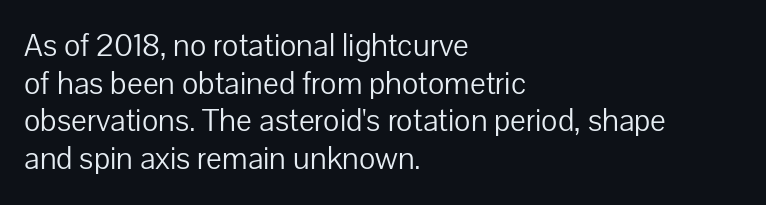
The image shows 33 px light sans-serif type, upright; set left-aligned, tight line spacing (1.14x), normal letter spacing, not underlined; low stroke contrast and a medium x-height.
